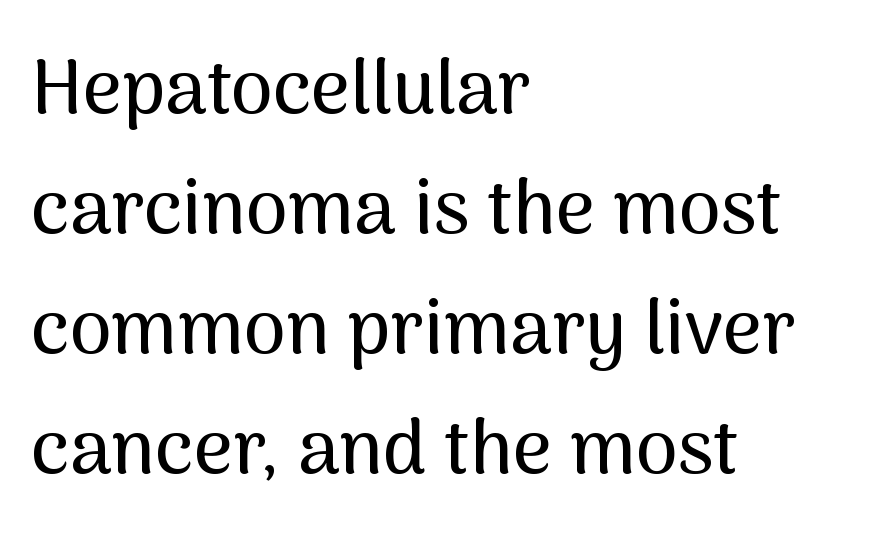
Q: Is the text italic (slanted)? A: No, it is upright.
Q: Is the typeface a serif or a sans-serif typeface? A: Sans-serif.
Q: Is the text underlined? A: No.
Q: How is the paragraph aligned? A: Left-aligned.
Q: Is the spacing between letters normal or unusually wide? A: Normal.
Q: Is the spacing between lines tight, normal or loose? A: Normal.
Q: Width (condensed, normal, or wide)? A: Normal.
Q: Stroke contrast? A: Medium.
Q: x-height? A: Medium.
Q: Monospaced? A: No.
